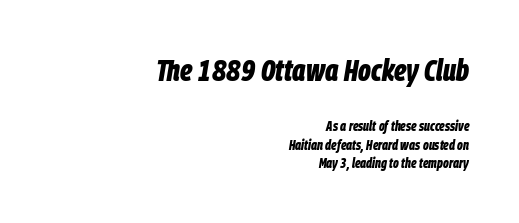
The image shows 31 px bold, condensed type, italic (leaning right); set right-aligned, normal line spacing (1.35x), normal letter spacing, not underlined; the first (top) block is 2.21x larger; low stroke contrast and a large x-height.
